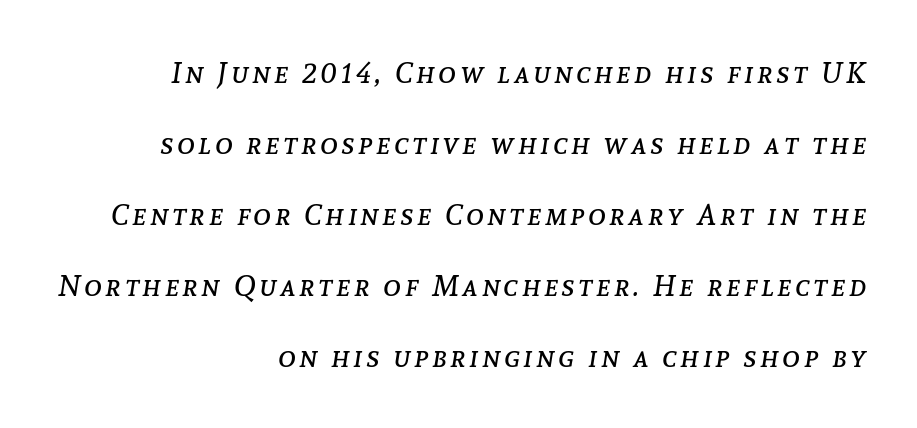
Q: Is the text bold? A: No.
Q: Is the text italic (slanted)? A: Yes, it leans right by about 8 degrees.
Q: Is the text underlined? A: No.
Q: How is the paragraph aligned? A: Right-aligned.
Q: Is the spacing between lines tight, normal or loose? A: Loose.
Q: Width (condensed, normal, or wide)? A: Normal.
Q: Stroke contrast? A: Low.
Q: x-height? A: Medium.
Q: Monospaced? A: No.
